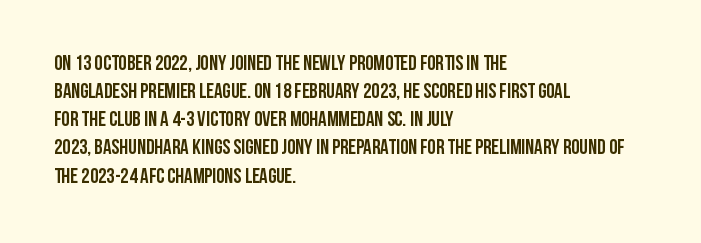
{"italic": "no", "bold": "yes", "underline": "no", "align": "left", "line_spacing": "normal", "line_spacing_ratio": 1.34, "letter_spacing": "normal", "letter_spacing_em": 0.0, "glyph_px": 21}
